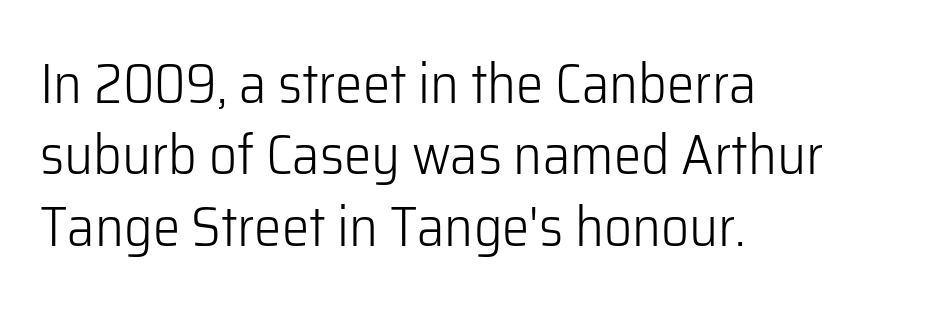
Regarding serifs, this sample does without them. In CSS terms this would be text-align: left. This sample keeps an unexceptional amount of space between lines. No extra tracking has been applied to these lines. Descenders are the only things crossing below the line. Spacing verdict: proportional, widths tailored to each character.
